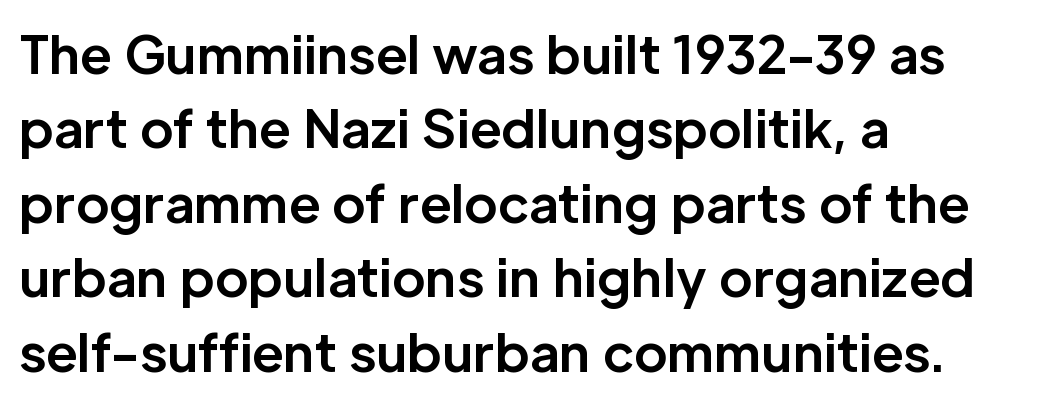
Q: Is the text bold? A: Yes.
Q: Is the text italic (slanted)? A: No, it is upright.
Q: Is the typeface a serif or a sans-serif typeface? A: Sans-serif.
Q: Is the text underlined? A: No.
Q: How is the paragraph aligned? A: Left-aligned.
Q: Is the spacing between letters normal or unusually wide? A: Normal.
Q: Is the spacing between lines tight, normal or loose? A: Normal.
Q: Width (condensed, normal, or wide)? A: Normal.
Q: Stroke contrast? A: Low.
Q: x-height? A: Medium.
Q: Monospaced? A: No.
